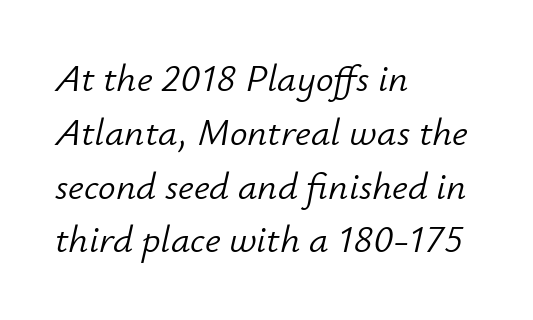
{"italic": "yes", "lean": "right", "slant_degrees": 12, "bold": "no", "weight": "light", "width": "normal", "stroke_contrast": "low", "x_height": "small", "monospaced": "no", "underline": "no", "align": "left", "line_spacing": "normal", "line_spacing_ratio": 1.38, "letter_spacing": "normal", "letter_spacing_em": 0.0, "glyph_px": 39}
